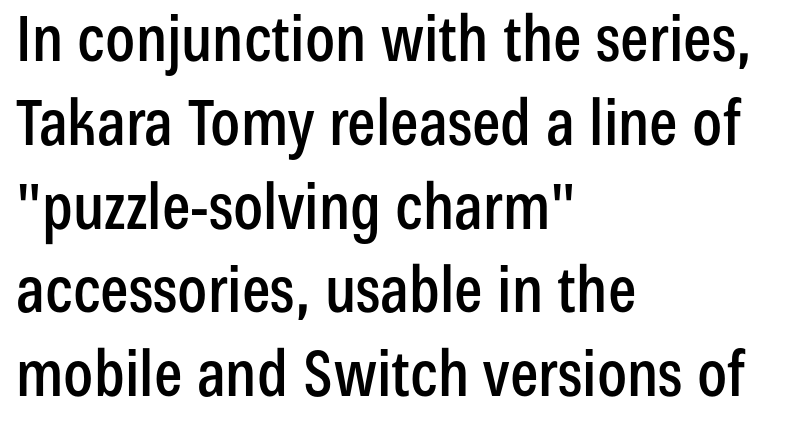
The image shows 63 px condensed sans-serif type, upright; set left-aligned, normal line spacing (1.33x), normal letter spacing, not underlined; low stroke contrast and a medium x-height.
